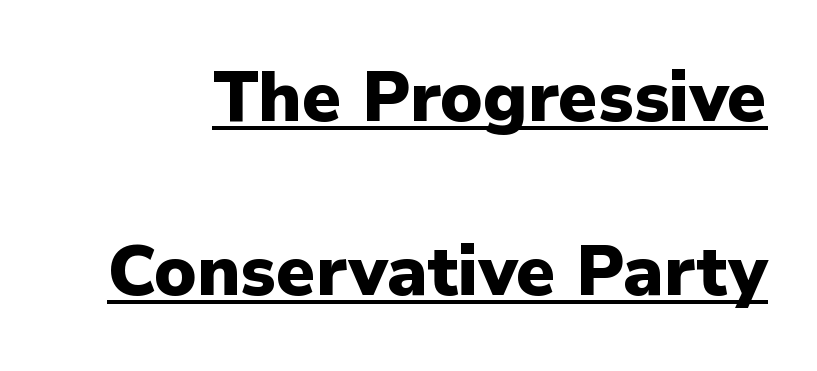
Q: Is the text bold? A: Yes.
Q: Is the text italic (slanted)? A: No, it is upright.
Q: Is the typeface a serif or a sans-serif typeface? A: Sans-serif.
Q: Is the text underlined? A: Yes.
Q: Is the spacing between letters normal or unusually wide? A: Normal.
Q: Is the spacing between lines tight, normal or loose? A: Loose.
Q: Width (condensed, normal, or wide)? A: Normal.
Q: Stroke contrast? A: Low.
Q: x-height? A: Medium.
Q: Monospaced? A: No.
